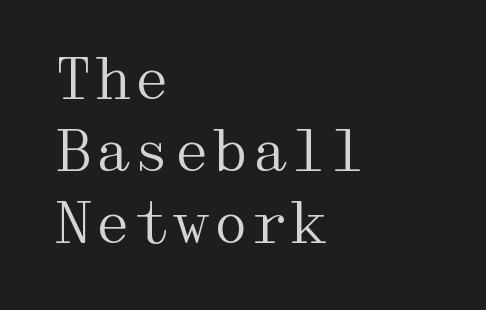
{"serif": "yes", "italic": "no", "bold": "no", "weight": "regular", "width": "wide", "stroke_contrast": "medium", "x_height": "medium", "underline": "no", "align": "left", "line_spacing": "normal", "line_spacing_ratio": 1.29, "letter_spacing": "normal", "letter_spacing_em": 0.0, "glyph_px": 56}
